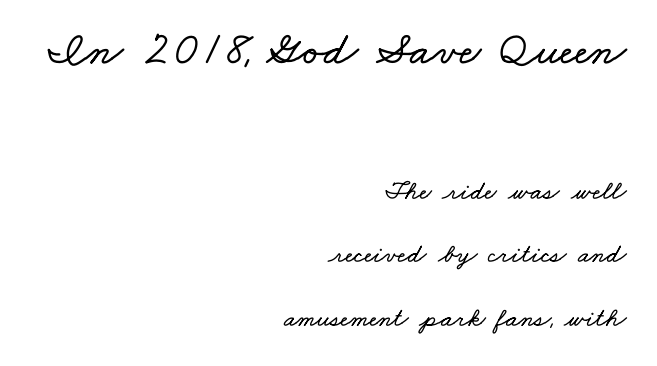
{"width": "wide", "stroke_contrast": "low", "x_height": "small", "monospaced": "no", "underline": "no", "align": "right", "line_spacing": "loose", "line_spacing_ratio": 2.36, "letter_spacing": "normal", "letter_spacing_em": 0.0, "larger_block": "first", "size_ratio": 1.74, "glyph_px": 47}
